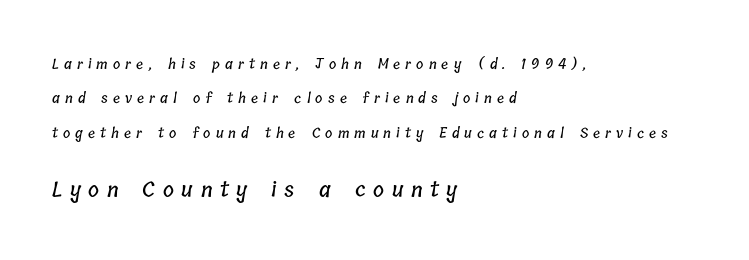
{"underline": "no", "align": "left", "line_spacing": "loose", "line_spacing_ratio": 2.45, "letter_spacing": "wide", "letter_spacing_em": 0.36, "larger_block": "second", "size_ratio": 1.5, "glyph_px": 21}
